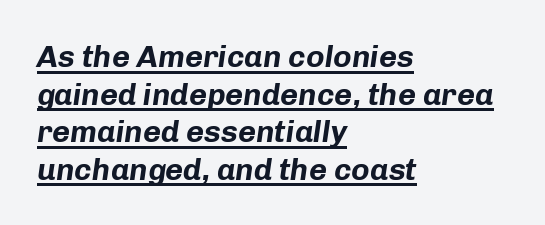
Each letter keeps its own natural width here, so spacing adapts to shape. Line starts are locked; line ends wander. You'd pick this weight for a headline — it's a proper bold. The glyphs look as if they've been sheared to an angle.
